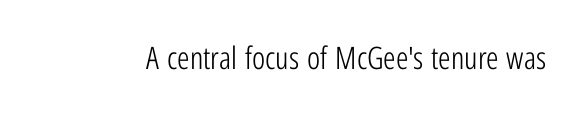
{"serif": "no", "italic": "no", "bold": "no", "weight": "light", "width": "condensed", "stroke_contrast": "low", "x_height": "medium", "monospaced": "no", "underline": "no", "letter_spacing": "normal", "letter_spacing_em": 0.0, "glyph_px": 31}
